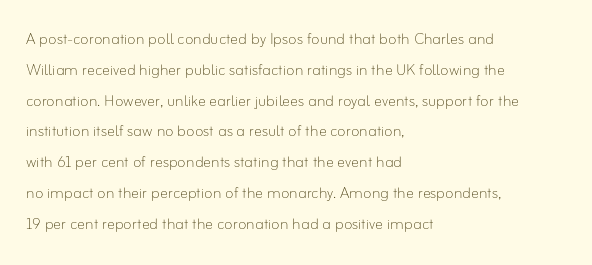
Q: Is the text bold? A: No.
Q: Is the text italic (slanted)? A: No, it is upright.
Q: Is the text underlined? A: No.
Q: How is the paragraph aligned? A: Left-aligned.
Q: Is the spacing between letters normal or unusually wide? A: Normal.
Q: Is the spacing between lines tight, normal or loose? A: Normal.
